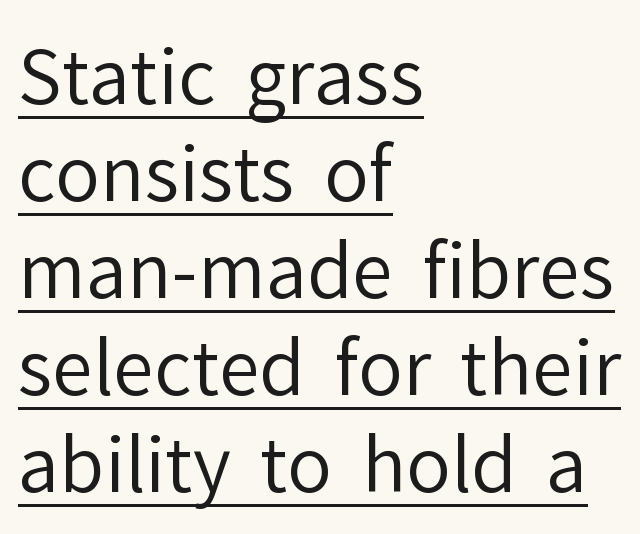
The image shows 74 px regular-weight sans-serif type, upright; set left-aligned, normal line spacing (1.31x), normal letter spacing, underlined; low stroke contrast and a medium x-height.
